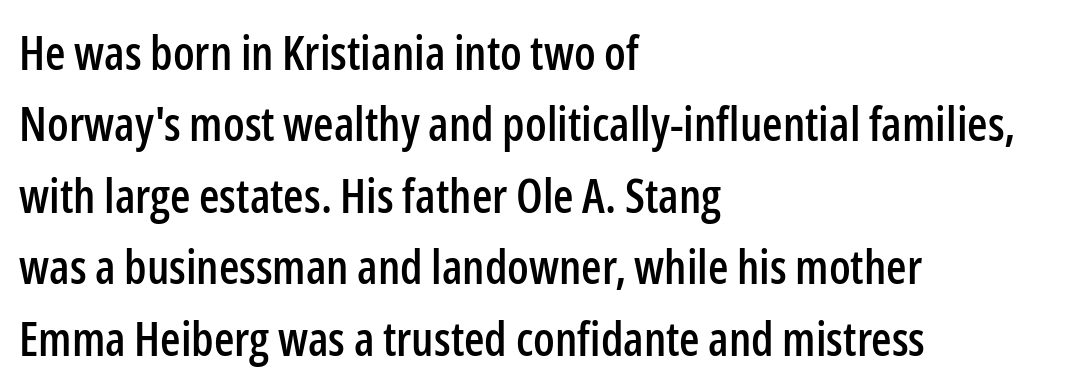
{"serif": "no", "italic": "no", "width": "condensed", "stroke_contrast": "low", "x_height": "medium", "monospaced": "no", "underline": "no", "align": "left", "line_spacing": "normal", "line_spacing_ratio": 1.52, "letter_spacing": "normal", "letter_spacing_em": 0.0, "glyph_px": 47}
